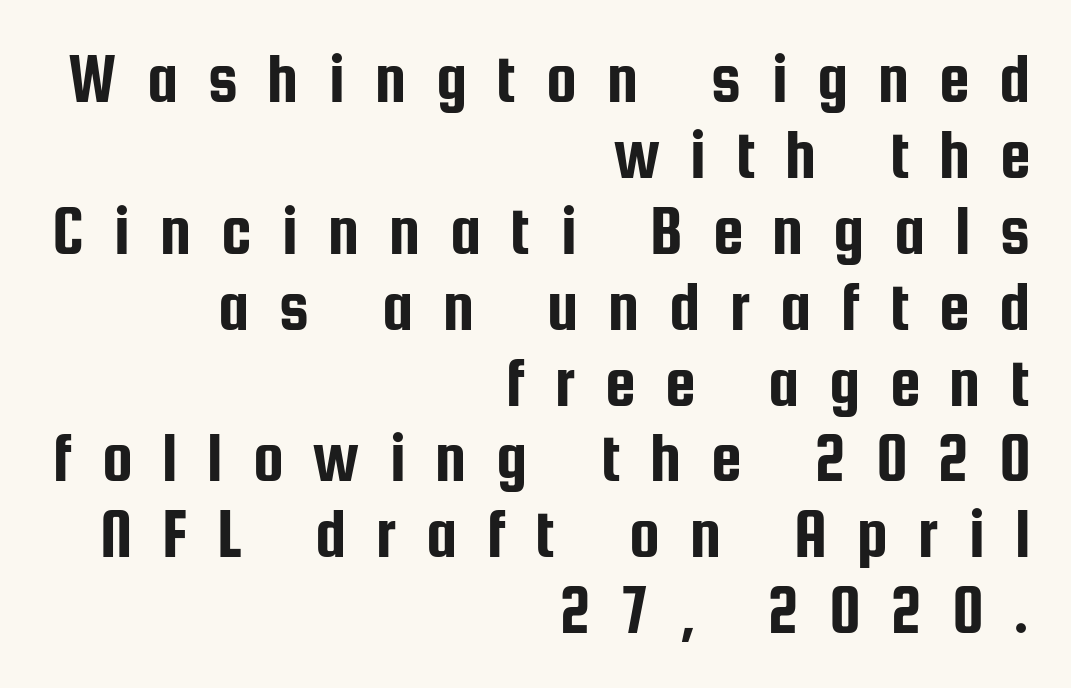
{"serif": "no", "italic": "no", "width": "condensed", "stroke_contrast": "low", "x_height": "medium", "monospaced": "no", "underline": "no", "align": "right", "line_spacing": "tight", "line_spacing_ratio": 1.1, "letter_spacing": "wide", "letter_spacing_em": 0.43, "glyph_px": 69}
